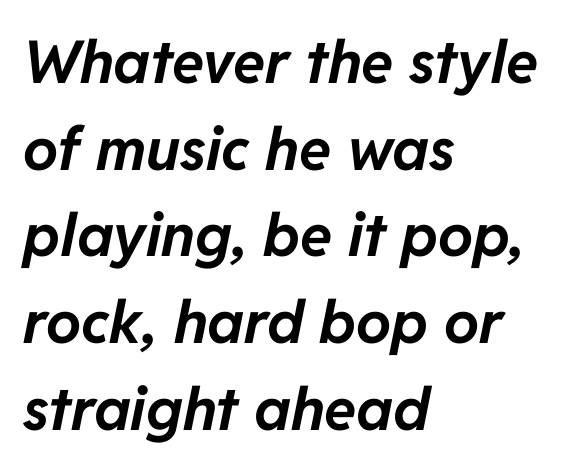
Q: Is the text bold? A: Yes.
Q: Is the text italic (slanted)? A: Yes, it leans right by about 11 degrees.
Q: Is the text underlined? A: No.
Q: How is the paragraph aligned? A: Left-aligned.
Q: Is the spacing between letters normal or unusually wide? A: Normal.
Q: Is the spacing between lines tight, normal or loose? A: Normal.
Q: Width (condensed, normal, or wide)? A: Normal.
Q: Stroke contrast? A: Low.
Q: x-height? A: Medium.
Q: Monospaced? A: No.
